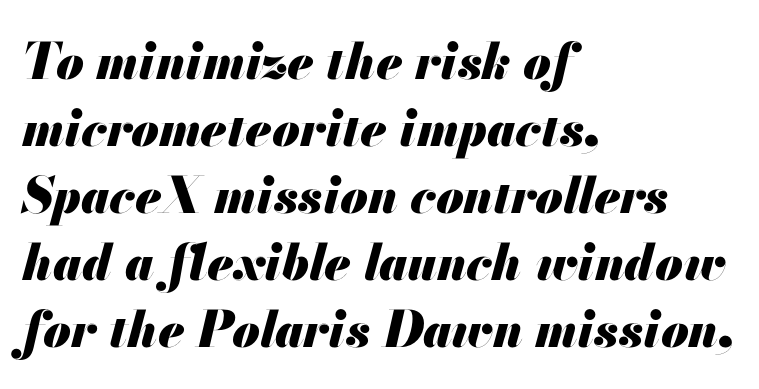
{"italic": "yes", "lean": "right", "slant_degrees": 13, "bold": "yes", "weight": "heavy", "width": "normal", "stroke_contrast": "medium", "x_height": "small", "monospaced": "no", "underline": "no", "align": "left", "line_spacing": "normal", "line_spacing_ratio": 1.34, "letter_spacing": "normal", "letter_spacing_em": 0.0, "glyph_px": 50}
